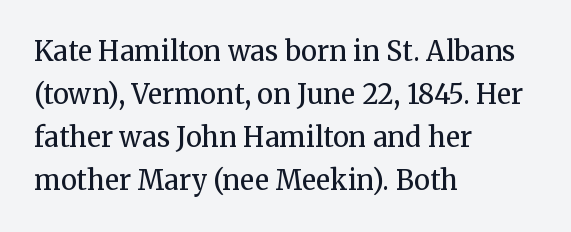
The image shows 27 px text type, upright; set left-aligned, normal line spacing (1.59x), normal letter spacing, not underlined.
